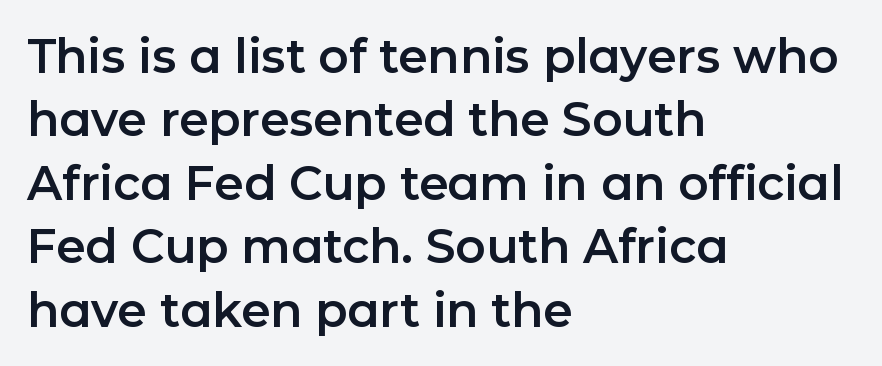
The line-height multiplier appears to be the usual default. Characters remain perfectly vertical along every line. The font family rendered here belongs to the sans-serif group. All the whitespace from short lines collects on the right. Descenders hang freely into open space.
